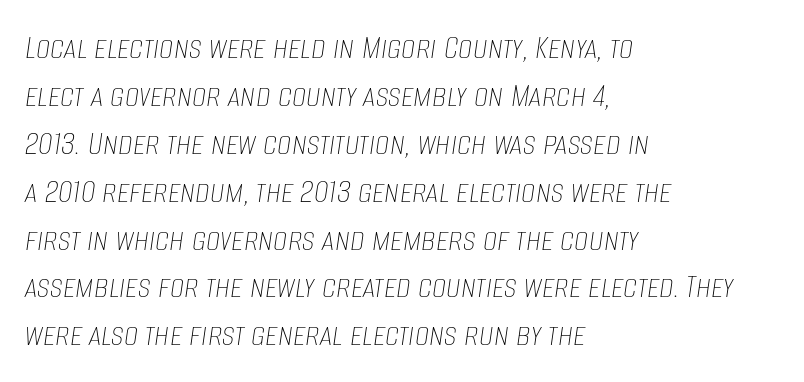
The image shows 36 px thin, condensed type, italic (leaning right); set left-aligned, normal line spacing (1.33x), normal letter spacing, not underlined; low stroke contrast and a large x-height.
